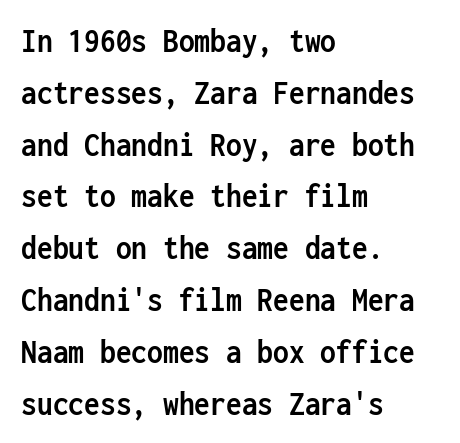
Q: Is the text bold? A: Yes.
Q: Is the text italic (slanted)? A: No, it is upright.
Q: Is the typeface a serif or a sans-serif typeface? A: Sans-serif.
Q: Is the text underlined? A: No.
Q: How is the paragraph aligned? A: Left-aligned.
Q: Is the spacing between letters normal or unusually wide? A: Normal.
Q: Is the spacing between lines tight, normal or loose? A: Normal.
Q: Width (condensed, normal, or wide)? A: Condensed.
Q: Stroke contrast? A: Low.
Q: x-height? A: Medium.
Q: Monospaced? A: Yes.
